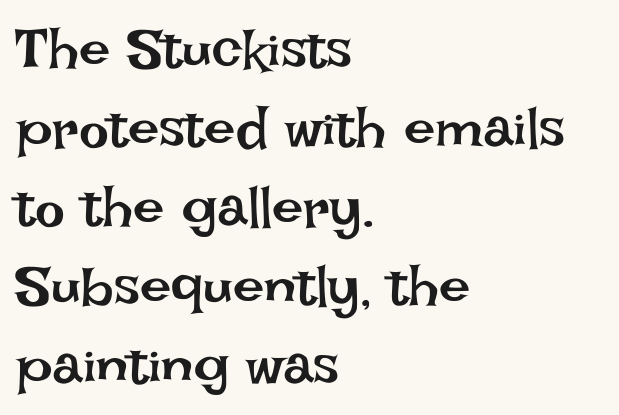
The image shows 56 px regular-weight type, upright; set left-aligned, normal line spacing (1.41x), normal letter spacing, not underlined; low stroke contrast and a large x-height.
